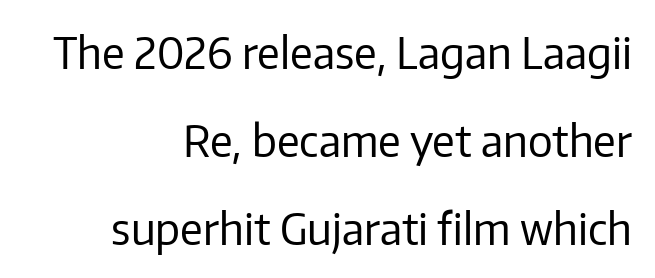
The image shows 44 px regular-weight sans-serif type, upright; set right-aligned, loose line spacing (2.0x), normal letter spacing, not underlined; low stroke contrast and a medium x-height.
